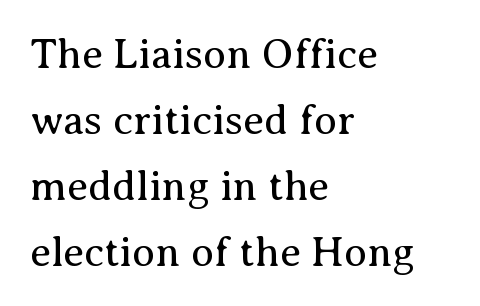
{"serif": "yes", "italic": "no", "bold": "no", "weight": "regular", "width": "normal", "stroke_contrast": "medium", "x_height": "medium", "monospaced": "no", "underline": "no", "align": "left", "line_spacing": "normal", "line_spacing_ratio": 1.57, "letter_spacing": "normal", "letter_spacing_em": 0.0, "glyph_px": 42}
